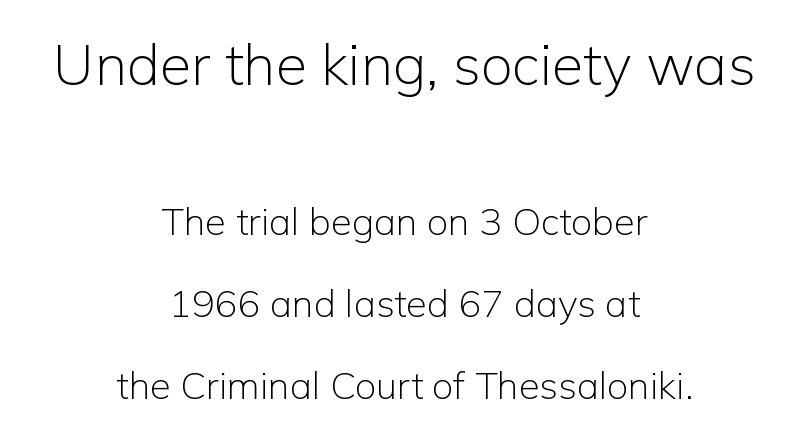
Stroke terminals: plain, sans-serif. Here the first block reads like a headline and the second like body copy. No letter is thick-stroked: the sample isn't bold. Rule under the text: the space is simply empty.
